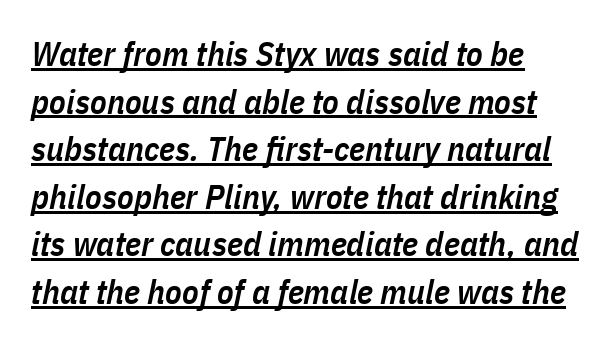
{"italic": "yes", "lean": "right", "slant_degrees": 11, "bold": "semi", "weight": "semibold", "width": "condensed", "stroke_contrast": "low", "x_height": "medium", "monospaced": "no", "underline": "yes", "align": "left", "line_spacing": "normal", "line_spacing_ratio": 1.4, "letter_spacing": "normal", "letter_spacing_em": 0.0, "glyph_px": 34}
